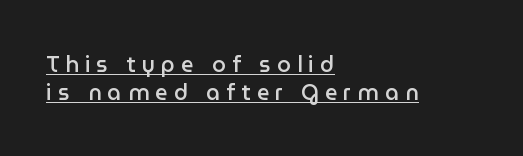
Q: Is the text bold? A: Semi-bold.
Q: Is the text italic (slanted)? A: No, it is upright.
Q: Is the text underlined? A: Yes.
Q: How is the paragraph aligned? A: Left-aligned.
Q: Is the spacing between letters normal or unusually wide? A: Unusually wide.
Q: Is the spacing between lines tight, normal or loose? A: Normal.
